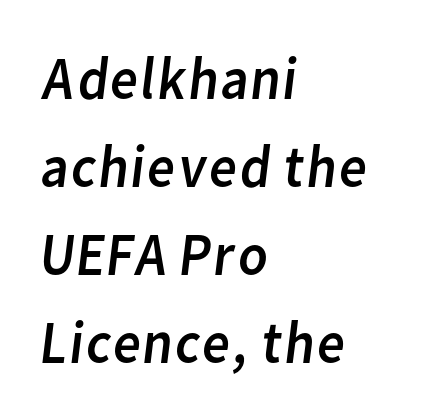
{"serif": "no", "bold": "no", "weight": "regular", "width": "normal", "stroke_contrast": "low", "x_height": "medium", "monospaced": "no", "underline": "no", "align": "left", "line_spacing": "normal", "line_spacing_ratio": 1.44, "letter_spacing": "normal", "letter_spacing_em": 0.0, "glyph_px": 61}
